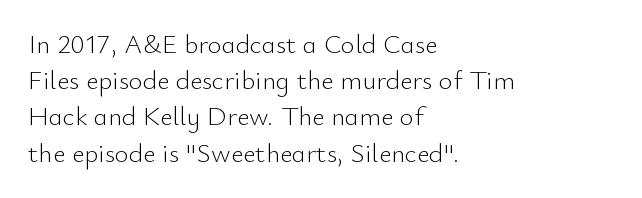
Q: Is the text bold? A: No.
Q: Is the text italic (slanted)? A: No, it is upright.
Q: Is the text underlined? A: No.
Q: How is the paragraph aligned? A: Left-aligned.
Q: Is the spacing between letters normal or unusually wide? A: Normal.
Q: Is the spacing between lines tight, normal or loose? A: Normal.
